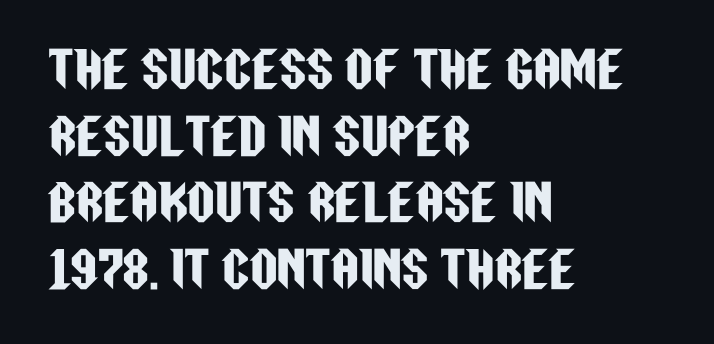
The image shows 48 px condensed sans-serif type, upright; set left-aligned, normal line spacing (1.39x), normal letter spacing, not underlined; low stroke contrast and a large x-height.
